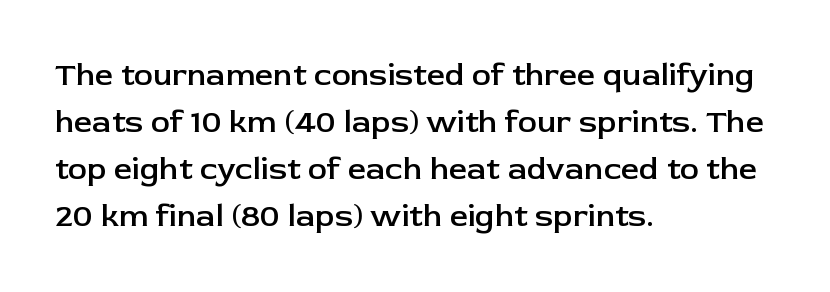
The image shows 32 px semibold sans-serif type, upright; set left-aligned, normal line spacing (1.47x), normal letter spacing, not underlined; low stroke contrast and a medium x-height.
